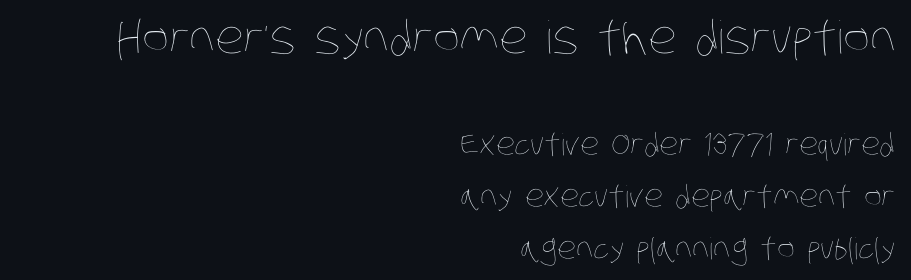
Nobody drew a line under any word here. Notice how the passage keeps a crisp vertical edge on the right only. The rendering uses natural spacing where letterforms have individual widths. Compare the two chunks: the upper has the greater cap height. The strokes carry an ordinary text weight at most. Glyph-to-glyph distance matches everyday printed text.
